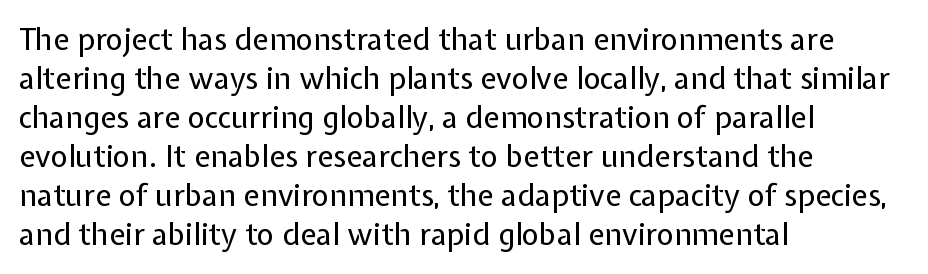
The image shows 30 px regular-weight sans-serif type, upright; set left-aligned, normal line spacing (1.3x), normal letter spacing, not underlined; low stroke contrast and a medium x-height.
